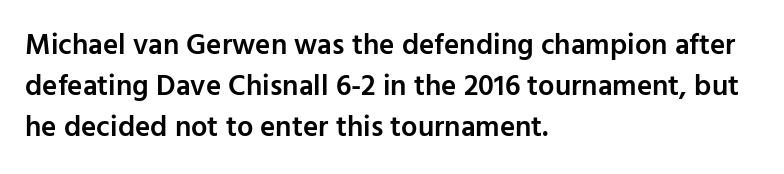
The image shows 29 px semibold sans-serif type, upright; set left-aligned, normal line spacing (1.42x), normal letter spacing, not underlined; low stroke contrast and a medium x-height.
